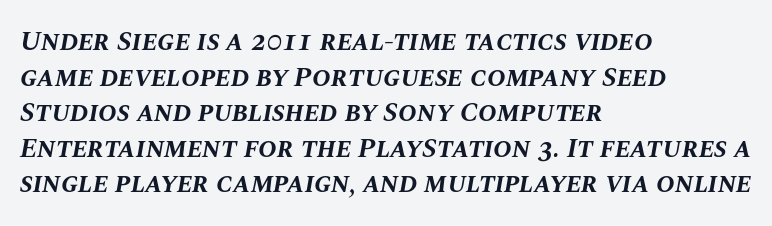
Q: Is the text bold? A: Yes.
Q: Is the text italic (slanted)? A: Yes, it leans right by about 10 degrees.
Q: Is the text underlined? A: No.
Q: How is the paragraph aligned? A: Left-aligned.
Q: Is the spacing between letters normal or unusually wide? A: Normal.
Q: Is the spacing between lines tight, normal or loose? A: Normal.
Q: Width (condensed, normal, or wide)? A: Normal.
Q: Stroke contrast? A: Medium.
Q: x-height? A: Large.
Q: Monospaced? A: No.
